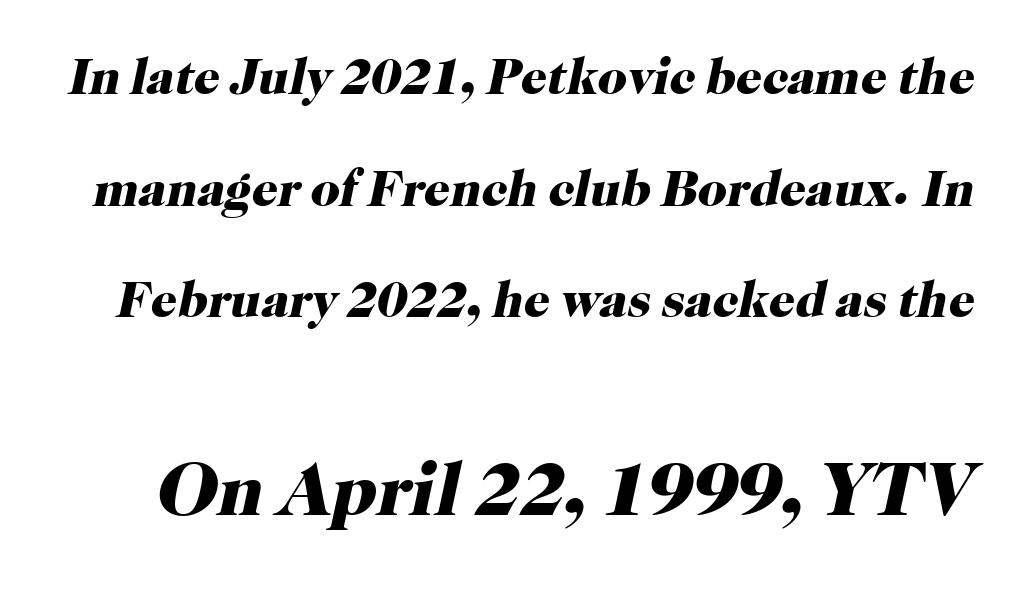
Q: Is the text bold? A: Yes.
Q: Is the text italic (slanted)? A: Yes, it leans right by about 12 degrees.
Q: Is the typeface a serif or a sans-serif typeface? A: Serif.
Q: Is the text underlined? A: No.
Q: Is the spacing between letters normal or unusually wide? A: Normal.
Q: Is the spacing between lines tight, normal or loose? A: Loose.
Q: Which block of text is set in a larger size, the first (top) or the second (bottom)? A: The second (bottom) one.
Q: Width (condensed, normal, or wide)? A: Normal.
Q: Stroke contrast? A: High.
Q: x-height? A: Medium.
Q: Monospaced? A: No.
